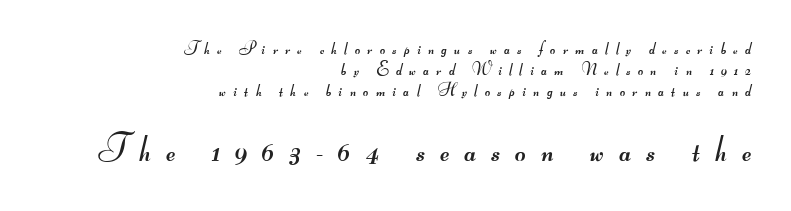
The image shows 37 px regular-weight, wide sans-serif type; set right-aligned, line spacing 1.17x, unusually wide letter spacing (+0.41 em), not underlined; the second (bottom) block is 2.06x larger; medium stroke contrast.
